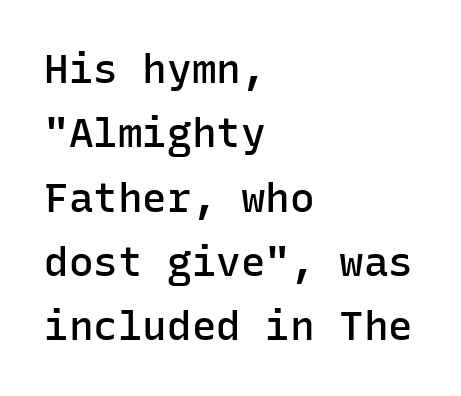
{"serif": "no", "italic": "no", "bold": "semi", "weight": "semibold", "width": "normal", "stroke_contrast": "low", "x_height": "medium", "monospaced": "yes", "underline": "no", "align": "left", "line_spacing": "normal", "line_spacing_ratio": 1.57, "letter_spacing": "normal", "letter_spacing_em": 0.0, "glyph_px": 41}
